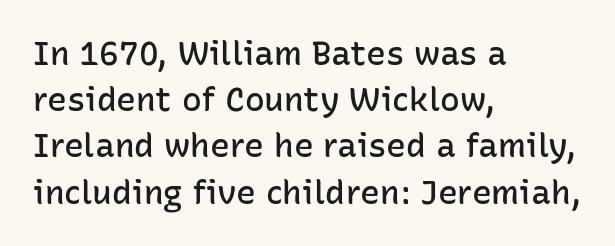
Every letter is mildly thick-stroked: semibold rather than bold. Does extra space separate the letters? No, they use regular spacing. Designer's note — italics off, roman on. Vertical spacing — default. Plain, unruled lines of type.
